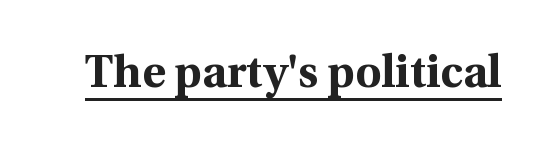
{"serif": "yes", "italic": "no", "bold": "yes", "weight": "bold", "width": "normal", "x_height": "medium", "monospaced": "no", "underline": "yes", "letter_spacing": "normal", "letter_spacing_em": 0.0, "glyph_px": 45}
